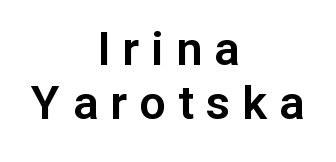
{"serif": "no", "italic": "no", "width": "normal", "stroke_contrast": "low", "x_height": "medium", "monospaced": "no", "underline": "no", "align": "center", "line_spacing": "tight", "line_spacing_ratio": 1.15, "letter_spacing": "wide", "letter_spacing_em": 0.26, "glyph_px": 47}
